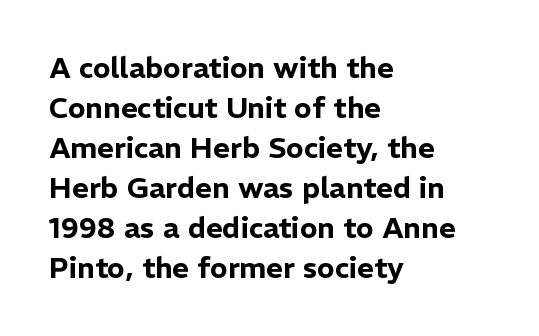
Q: Is the text italic (slanted)? A: No, it is upright.
Q: Is the typeface a serif or a sans-serif typeface? A: Sans-serif.
Q: Is the text underlined? A: No.
Q: How is the paragraph aligned? A: Left-aligned.
Q: Is the spacing between letters normal or unusually wide? A: Normal.
Q: Is the spacing between lines tight, normal or loose? A: Normal.
Q: Width (condensed, normal, or wide)? A: Normal.
Q: Stroke contrast? A: Low.
Q: x-height? A: Medium.
Q: Monospaced? A: No.
